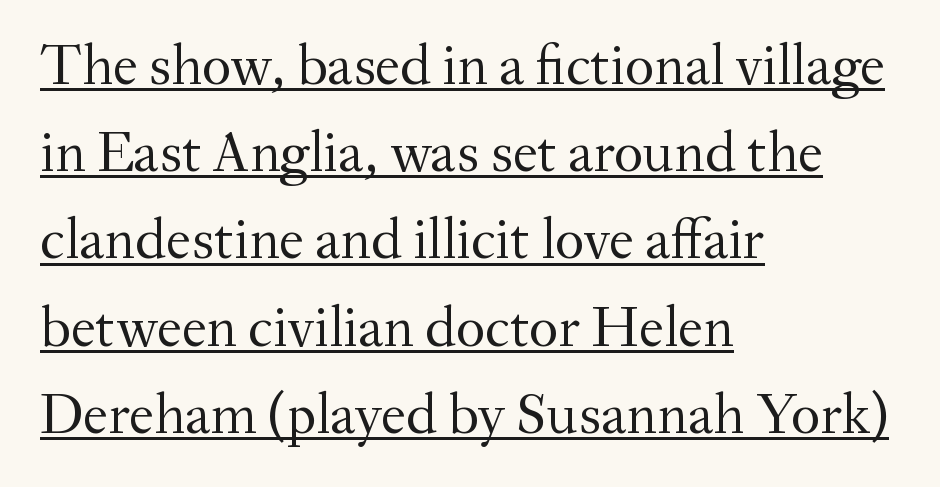
Does the type have serifs? Yes, each stem ends in a small foot. The lettering holds an erect, upright posture throughout. The passage is arranged the way most books set body copy — flush left. Underline: present. The letters look calm and open, with moderate or lighter stems.
